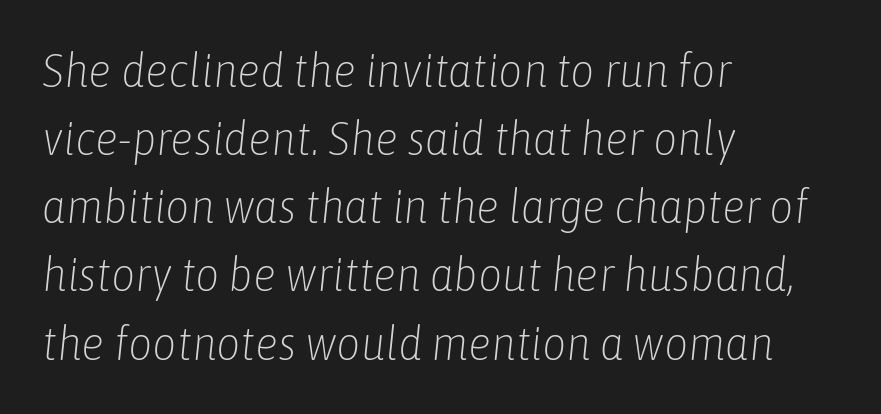
{"italic": "yes", "lean": "right", "slant_degrees": 6, "bold": "no", "weight": "light", "width": "condensed", "stroke_contrast": "low", "x_height": "medium", "monospaced": "no", "underline": "no", "align": "left", "line_spacing": "normal", "line_spacing_ratio": 1.45, "letter_spacing": "normal", "letter_spacing_em": 0.0, "glyph_px": 47}
